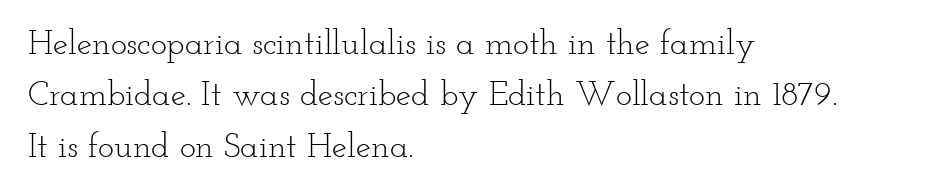
The string is rendered with underlining switched off. The rendering uses natural spacing where letterforms have individual widths. Classification — serif. Successive baselines arrive at the customary interval.
